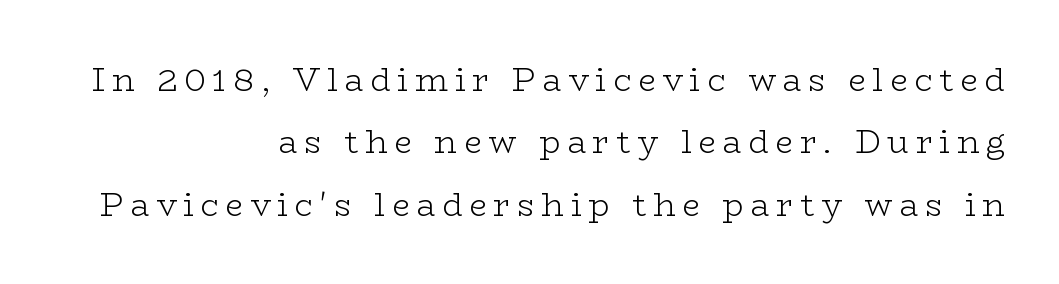
Q: Is the text bold? A: No.
Q: Is the text italic (slanted)? A: No, it is upright.
Q: Is the typeface a serif or a sans-serif typeface? A: Serif.
Q: Is the text underlined? A: No.
Q: How is the paragraph aligned? A: Right-aligned.
Q: Is the spacing between letters normal or unusually wide? A: Unusually wide.
Q: Is the spacing between lines tight, normal or loose? A: Loose.
Q: Width (condensed, normal, or wide)? A: Wide.
Q: Stroke contrast? A: Low.
Q: x-height? A: Medium.
Q: Monospaced? A: No.
